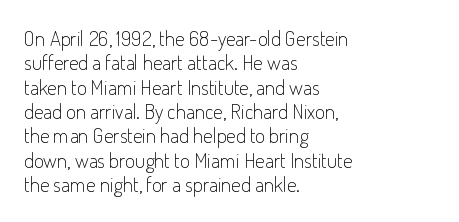
The image shows 21 px text type, upright; set left-aligned, line spacing 1.16x, normal letter spacing, not underlined.
